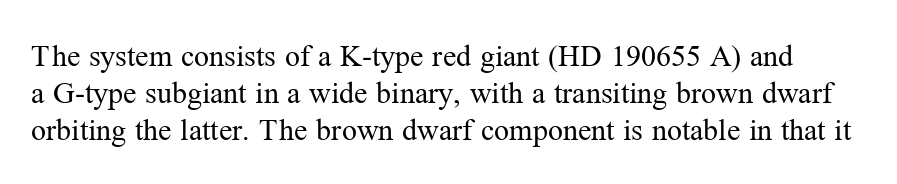
{"serif": "yes", "italic": "no", "bold": "no", "weight": "regular", "width": "normal", "stroke_contrast": "medium", "x_height": "medium", "monospaced": "no", "underline": "no", "line_spacing_ratio": 1.24, "letter_spacing": "normal", "letter_spacing_em": 0.0, "glyph_px": 30}
